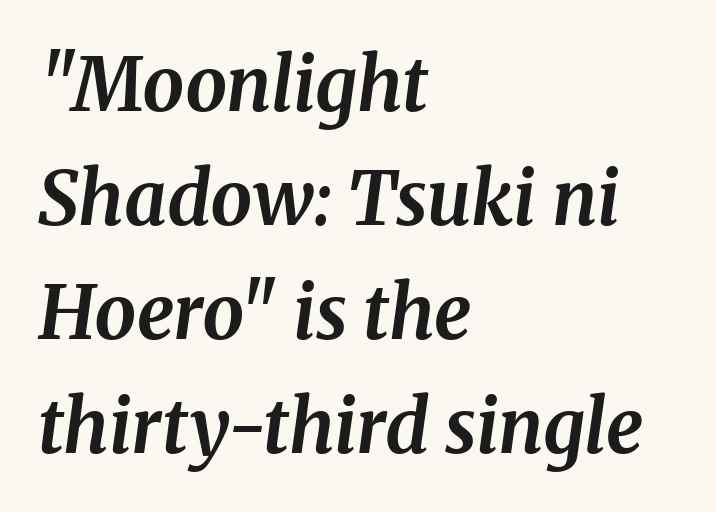
Q: Is the text bold? A: Yes.
Q: Is the text italic (slanted)? A: Yes, it leans right by about 8 degrees.
Q: Is the typeface a serif or a sans-serif typeface? A: Serif.
Q: Is the text underlined? A: No.
Q: How is the paragraph aligned? A: Left-aligned.
Q: Is the spacing between letters normal or unusually wide? A: Normal.
Q: Is the spacing between lines tight, normal or loose? A: Normal.
Q: Width (condensed, normal, or wide)? A: Normal.
Q: Stroke contrast? A: Medium.
Q: x-height? A: Medium.
Q: Monospaced? A: No.
